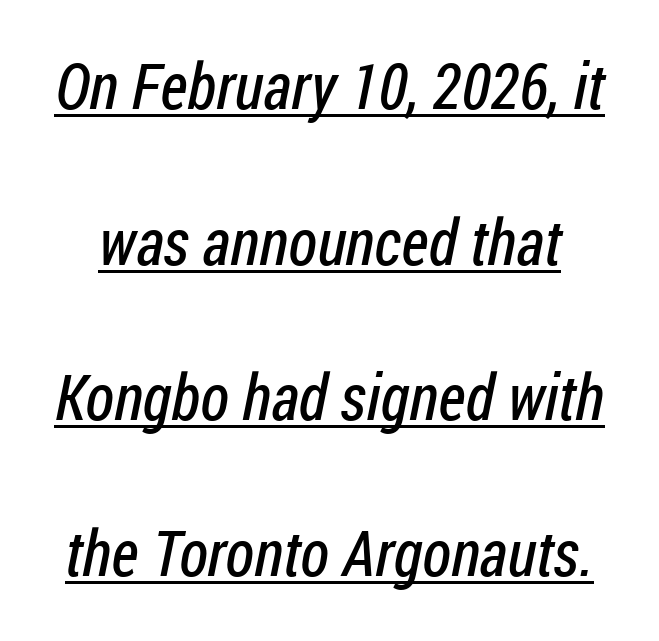
The image shows 64 px regular-weight, condensed sans-serif type; set loose line spacing (2.43x), normal letter spacing, underlined; low stroke contrast and a medium x-height.
